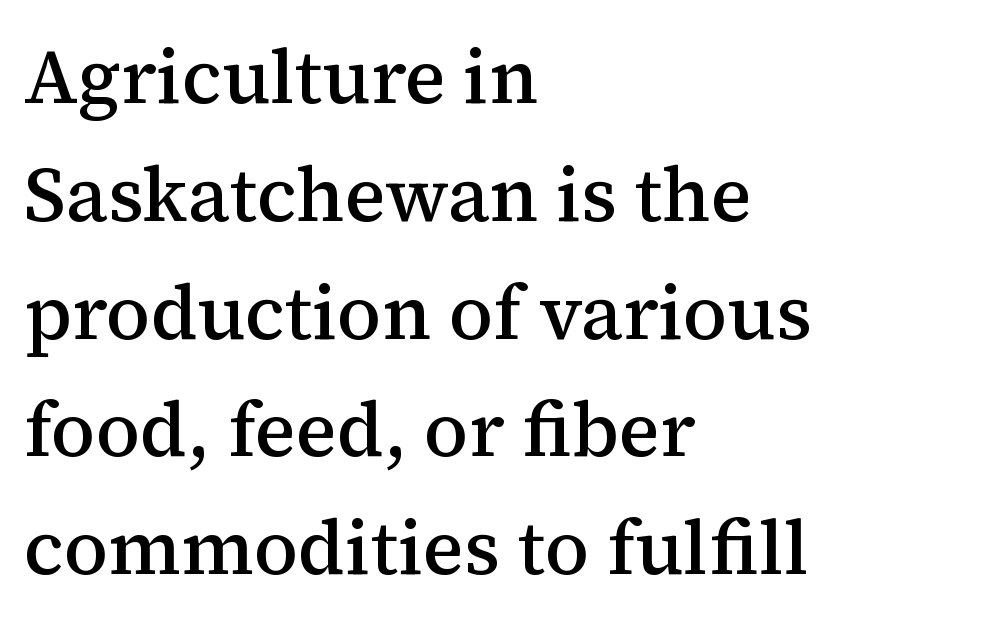
Q: Is the text bold? A: Semi-bold.
Q: Is the text italic (slanted)? A: No, it is upright.
Q: Is the typeface a serif or a sans-serif typeface? A: Serif.
Q: Is the text underlined? A: No.
Q: How is the paragraph aligned? A: Left-aligned.
Q: Is the spacing between letters normal or unusually wide? A: Normal.
Q: Is the spacing between lines tight, normal or loose? A: Normal.
Q: Width (condensed, normal, or wide)? A: Normal.
Q: Stroke contrast? A: Medium.
Q: x-height? A: Medium.
Q: Monospaced? A: No.
